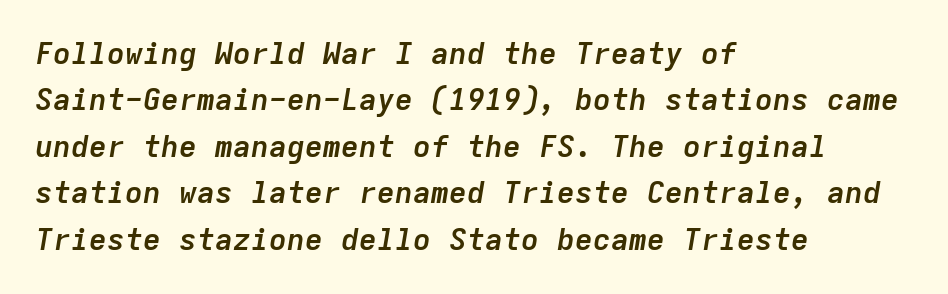
The image shows 30 px semibold type, italic (leaning right), monospaced; set left-aligned, normal line spacing (1.55x), normal letter spacing, not underlined; low stroke contrast and a medium x-height.
